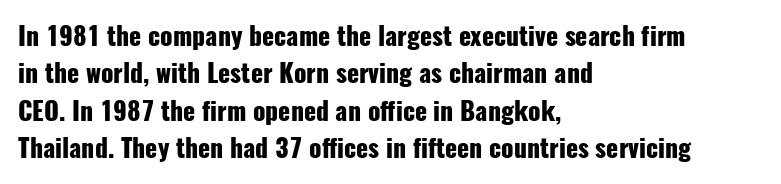
Baseline-to-baseline distance is the conventional proportion of letter height. The typesetter chose a ragged-right arrangement here. The zone under the glyphs is completely vacant. Typesetter's note: full bold, strokes at maximum text heaviness. In terms of posture, this sample is upright. The horizontal fit of the characters is conventional and even.
